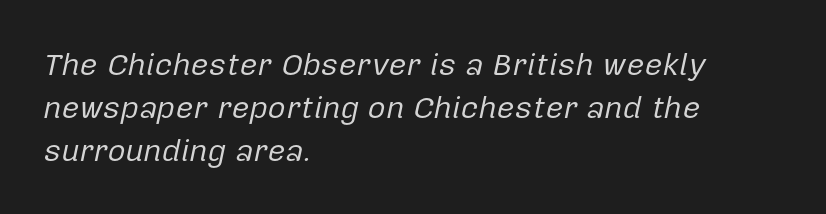
Q: Is the text bold? A: No.
Q: Is the text italic (slanted)? A: Yes, it leans right by about 12 degrees.
Q: Is the text underlined? A: No.
Q: How is the paragraph aligned? A: Left-aligned.
Q: Is the spacing between letters normal or unusually wide? A: Normal.
Q: Is the spacing between lines tight, normal or loose? A: Normal.
Q: Width (condensed, normal, or wide)? A: Normal.
Q: Stroke contrast? A: Low.
Q: x-height? A: Medium.
Q: Monospaced? A: No.
